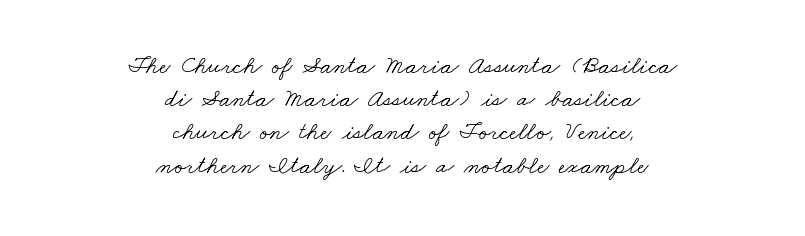
Which margin do the lines hug? Neither — every line sits in the middle. No word sits above an underline. The vertical gap from one line to the next is medium. Nobody touched the tracking dial on this one.
